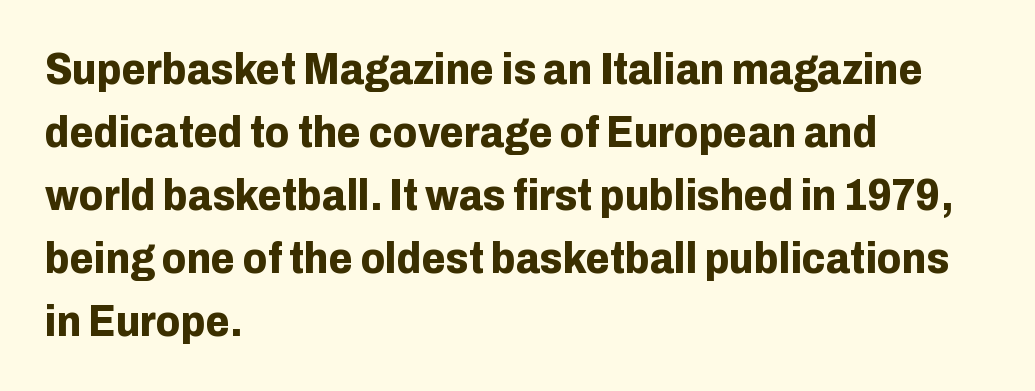
Q: Is the text bold? A: Yes.
Q: Is the text italic (slanted)? A: No, it is upright.
Q: Is the typeface a serif or a sans-serif typeface? A: Sans-serif.
Q: Is the text underlined? A: No.
Q: How is the paragraph aligned? A: Left-aligned.
Q: Is the spacing between letters normal or unusually wide? A: Normal.
Q: Is the spacing between lines tight, normal or loose? A: Normal.
Q: Width (condensed, normal, or wide)? A: Normal.
Q: Stroke contrast? A: Low.
Q: x-height? A: Medium.
Q: Monospaced? A: No.
